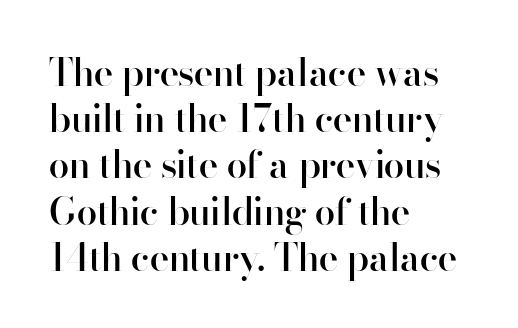
Q: Is the text bold? A: Semi-bold.
Q: Is the text italic (slanted)? A: No, it is upright.
Q: Is the typeface a serif or a sans-serif typeface? A: Sans-serif.
Q: Is the text underlined? A: No.
Q: How is the paragraph aligned? A: Left-aligned.
Q: Is the spacing between letters normal or unusually wide? A: Normal.
Q: Is the spacing between lines tight, normal or loose? A: Normal.
Q: Width (condensed, normal, or wide)? A: Normal.
Q: Stroke contrast? A: High.
Q: x-height? A: Small.
Q: Monospaced? A: No.
